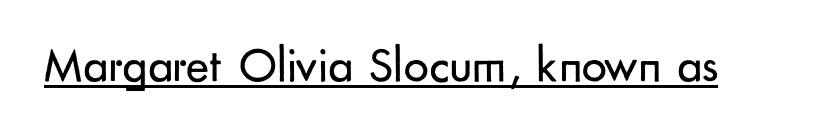
The image shows 50 px regular-weight sans-serif type, upright; set normal letter spacing, underlined; low stroke contrast and a small x-height.
